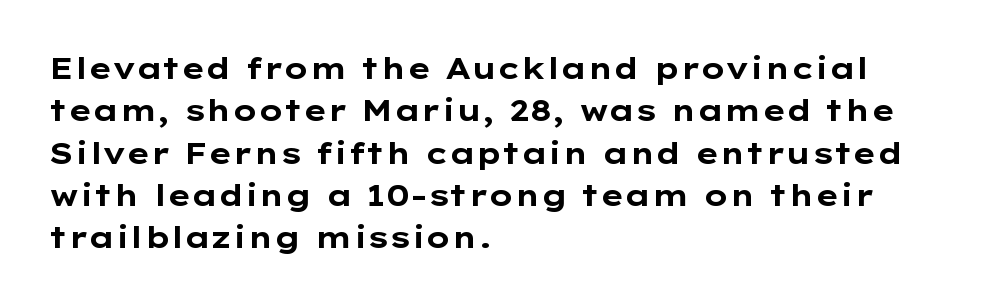
The image shows 30 px bold, wide sans-serif type, upright; set left-aligned, normal line spacing (1.41x), normal letter spacing, not underlined; low stroke contrast and a medium x-height.
